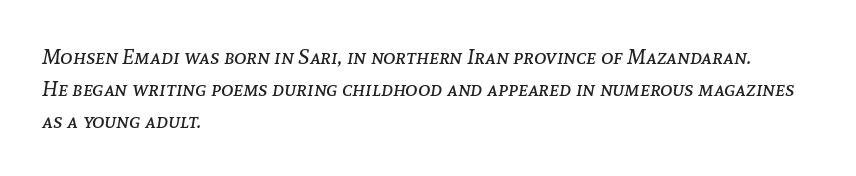
{"italic": "yes", "lean": "right", "slant_degrees": 8, "bold": "no", "underline": "no", "align": "left", "line_spacing": "normal", "line_spacing_ratio": 1.52, "letter_spacing": "normal", "letter_spacing_em": 0.0, "glyph_px": 21}
